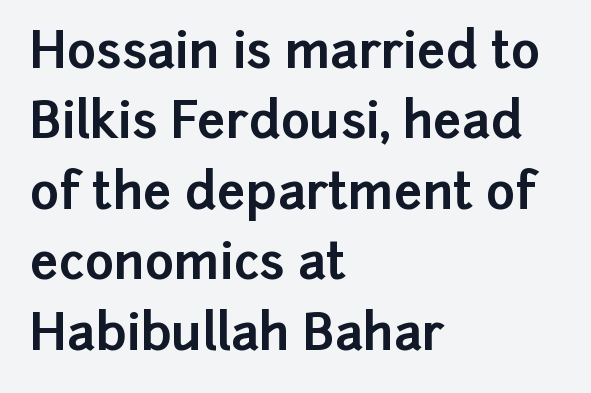
The line-height multiplier appears to be the usual default. The passage shown has conventional tracking throughout. Descender tails drop into unmarked territory. The strokes are fattened all the way to bold.
